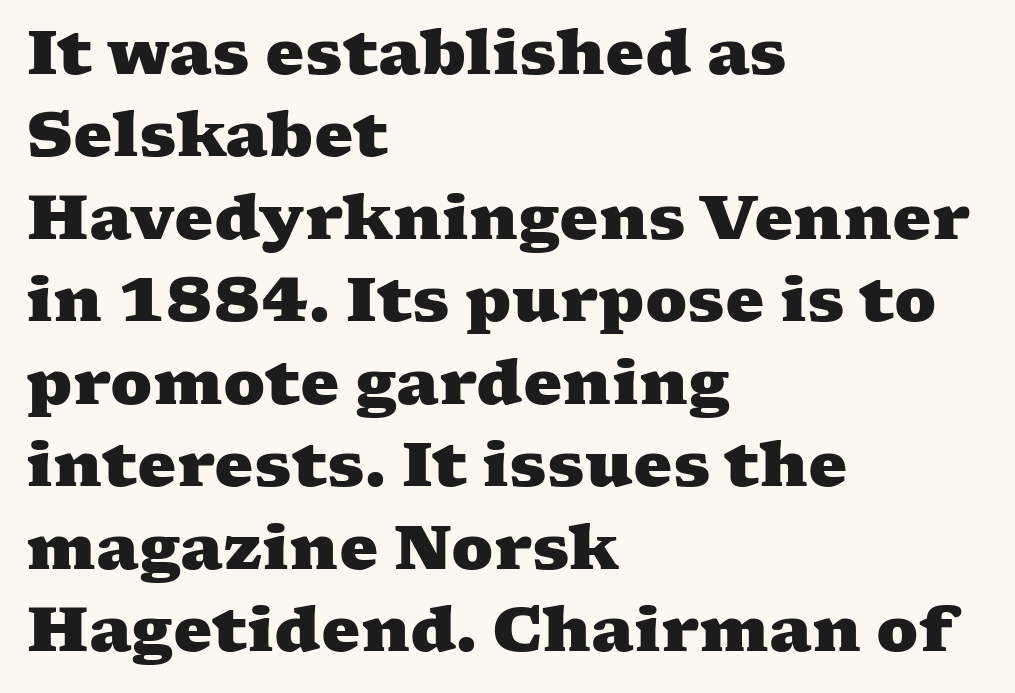
{"serif": "yes", "bold": "yes", "weight": "heavy", "width": "wide", "stroke_contrast": "medium", "x_height": "medium", "monospaced": "no", "underline": "no", "align": "left", "line_spacing": "normal", "line_spacing_ratio": 1.33, "letter_spacing": "normal", "letter_spacing_em": 0.0, "glyph_px": 62}
